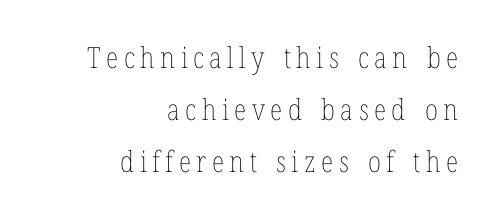
Compared with a flush-left layout, this one pins lines to the opposite, right side. Character widths vary here, with narrow letters taking less room than wide ones. Each row of text sits above clean, open space. When letters stand straight like this, we call the style roman or upright. These glyphs show unthickened strokes, regular width or finer.
